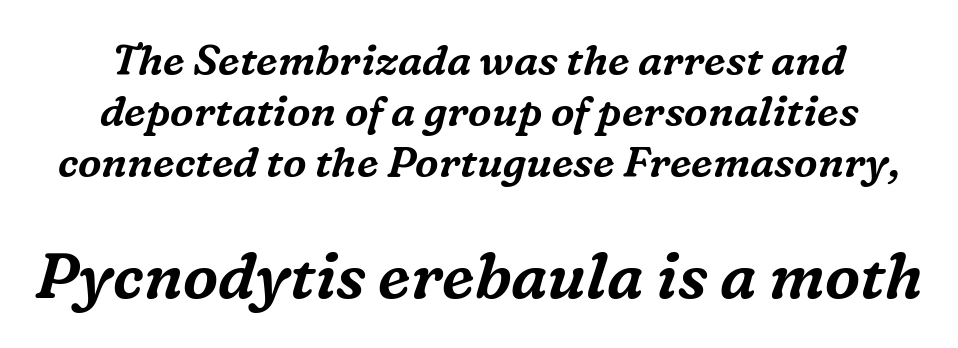
The letterforms sit shoulder to shoulder at normal distance. Between these two stacked blocks, the lower one wins on size. The rendering applies a slant to the glyphs. The glyphs in this specimen are seriffed.
